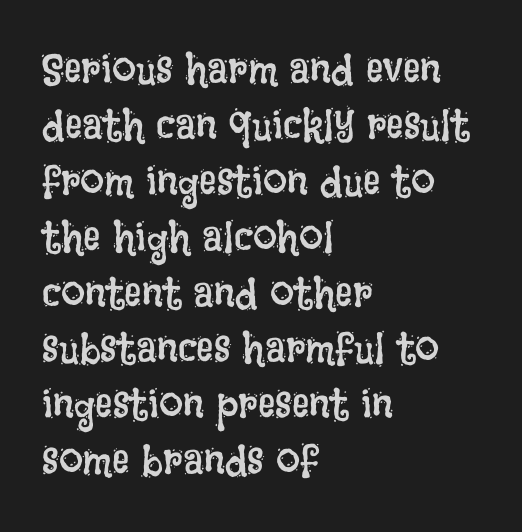
{"italic": "no", "bold": "no", "weight": "regular", "width": "condensed", "stroke_contrast": "low", "x_height": "large", "monospaced": "no", "underline": "no", "align": "left", "line_spacing": "normal", "line_spacing_ratio": 1.3, "letter_spacing": "normal", "letter_spacing_em": 0.0, "glyph_px": 43}
